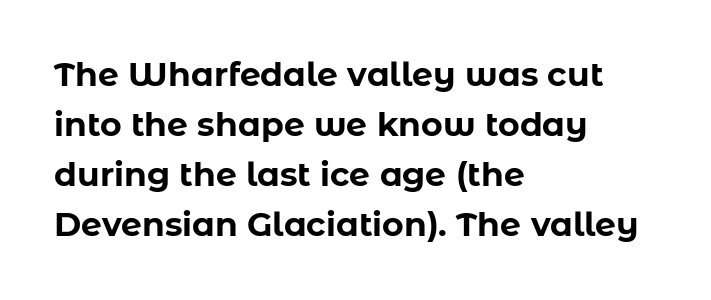
Any mark beneath the type? The region is blank. Posture: upright roman. Caption: standard tracking, unaltered. A typesetter would label this face a sans. Regular leading.
